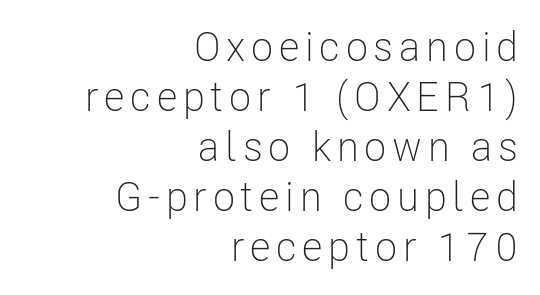
The image shows 41 px light, condensed sans-serif type, upright; set right-aligned, line spacing 1.22x, not underlined; low stroke contrast and a medium x-height.
